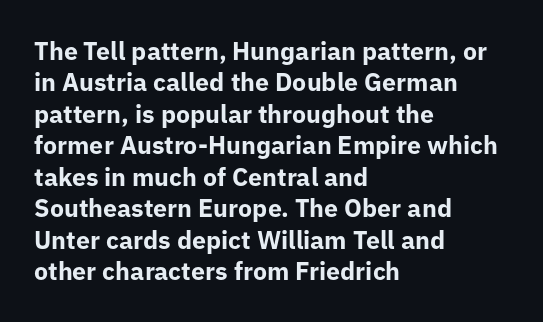
{"italic": "no", "bold": "yes", "underline": "no", "align": "left", "line_spacing": "normal", "line_spacing_ratio": 1.26, "letter_spacing": "normal", "letter_spacing_em": 0.0, "glyph_px": 25}
